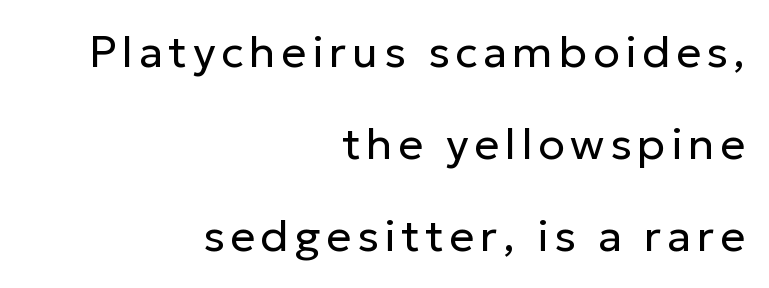
The axis of the letterforms is exactly vertical. How would I describe the line gaps? Wide and relaxed. The setting favours the right margin, as signatures and pull-quotes sometimes do. Observe the absence of serifs on each vertical stroke in this sample. Only glyphs here, with clear space below each row.
